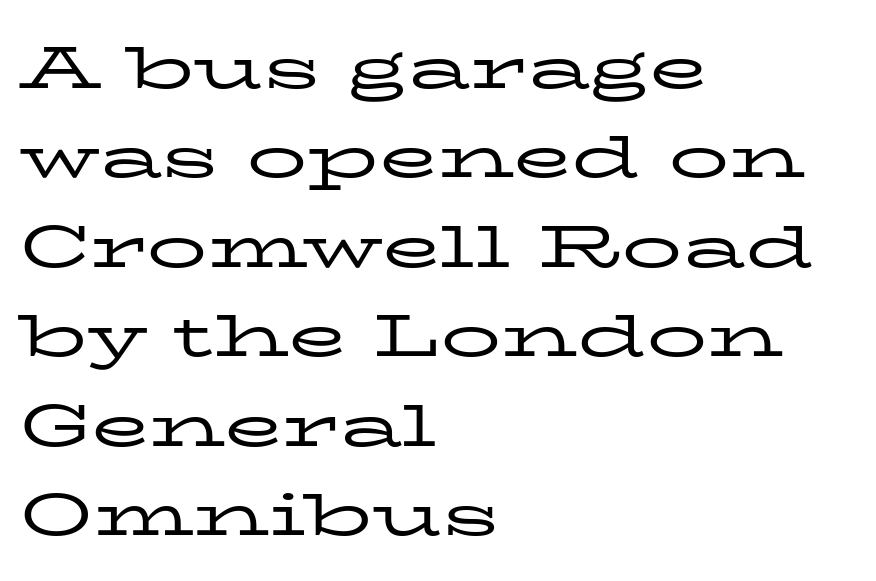
The passage shown is typed in a proportional face where columns would drift. Every stem runs plumb, perpendicular to the baseline. This rendering features lettering with no underline. The line-height multiplier appears to be the usual default. Little horizontal feet cap the strokes, marking this as serif type.
